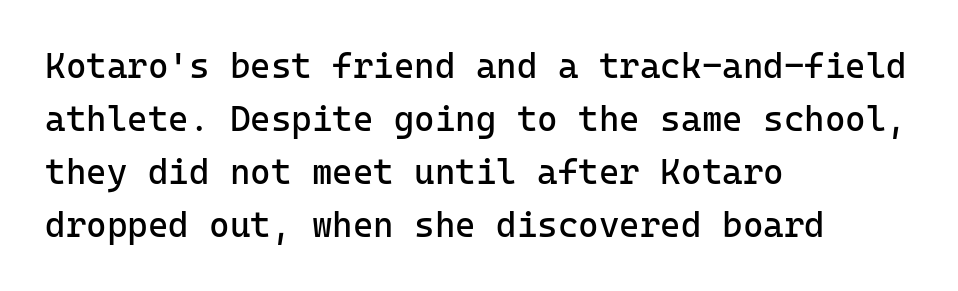
Q: Is the text bold? A: No.
Q: Is the text italic (slanted)? A: No, it is upright.
Q: Is the typeface a serif or a sans-serif typeface? A: Sans-serif.
Q: Is the text underlined? A: No.
Q: How is the paragraph aligned? A: Left-aligned.
Q: Is the spacing between letters normal or unusually wide? A: Normal.
Q: Is the spacing between lines tight, normal or loose? A: Normal.
Q: Width (condensed, normal, or wide)? A: Normal.
Q: Stroke contrast? A: Low.
Q: x-height? A: Medium.
Q: Monospaced? A: Yes.
